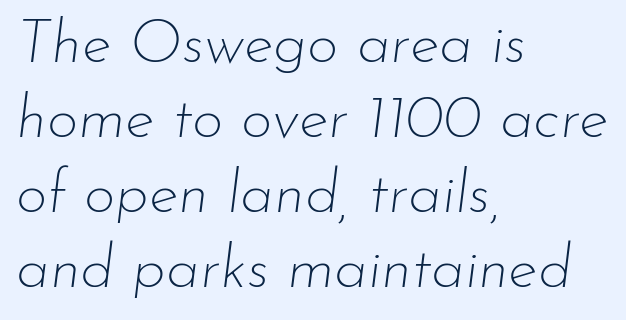
Q: Is the text bold? A: No.
Q: Is the text italic (slanted)? A: Yes, it leans right by about 7 degrees.
Q: Is the text underlined? A: No.
Q: How is the paragraph aligned? A: Left-aligned.
Q: Is the spacing between letters normal or unusually wide? A: Normal.
Q: Width (condensed, normal, or wide)? A: Normal.
Q: Stroke contrast? A: Low.
Q: x-height? A: Small.
Q: Monospaced? A: No.
